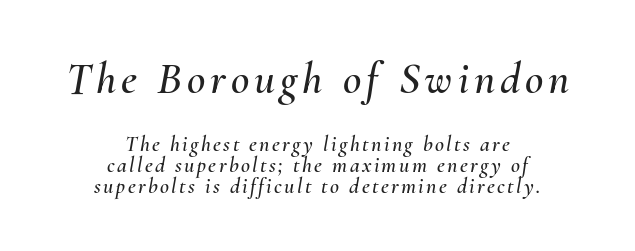
Tightly led — the rows are bunched. Descenders hang freely into open space. Here the first block reads like a headline and the second like body copy. Neither beginnings nor endings align; midpoints do. Note the varied advance widths — an 'i' is clearly narrower than an 'm'.
